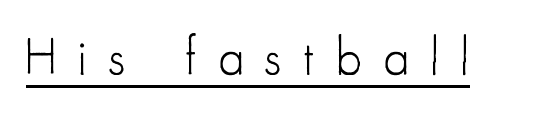
{"serif": "no", "italic": "no", "bold": "no", "weight": "light", "width": "condensed", "stroke_contrast": "low", "x_height": "small", "monospaced": "no", "underline": "yes", "letter_spacing": "wide", "letter_spacing_em": 0.43, "glyph_px": 51}
